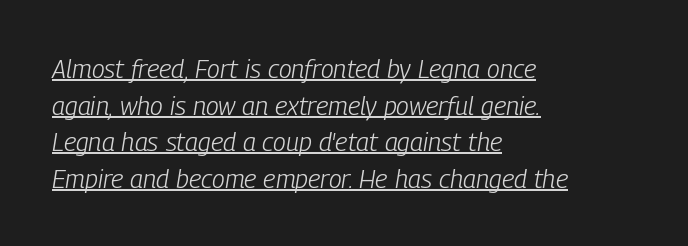
Students, observe the line beneath the letters — that is underlining. A student would call this left alignment; a typographer would say flush left, rag right. Nothing unusual about the tracking: characters are spaced as the font intends. What's the leading like? Ordinary, nothing unusual. Stem width sits at or under what a default text font uses.
